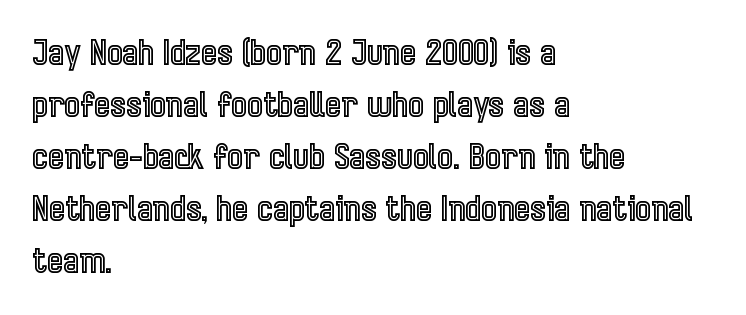
Q: Is the text italic (slanted)? A: No, it is upright.
Q: Is the text underlined? A: No.
Q: How is the paragraph aligned? A: Left-aligned.
Q: Is the spacing between letters normal or unusually wide? A: Normal.
Q: Is the spacing between lines tight, normal or loose? A: Normal.
Q: Width (condensed, normal, or wide)? A: Condensed.
Q: x-height? A: Medium.
Q: Monospaced? A: No.
